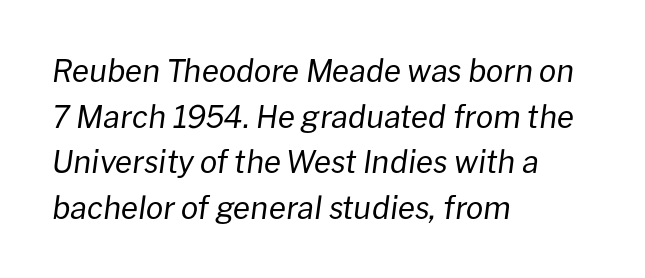
{"italic": "yes", "lean": "right", "slant_degrees": 8, "bold": "no", "weight": "regular", "width": "normal", "stroke_contrast": "low", "x_height": "medium", "monospaced": "no", "underline": "no", "align": "left", "line_spacing": "normal", "line_spacing_ratio": 1.47, "letter_spacing": "normal", "letter_spacing_em": 0.0, "glyph_px": 31}
